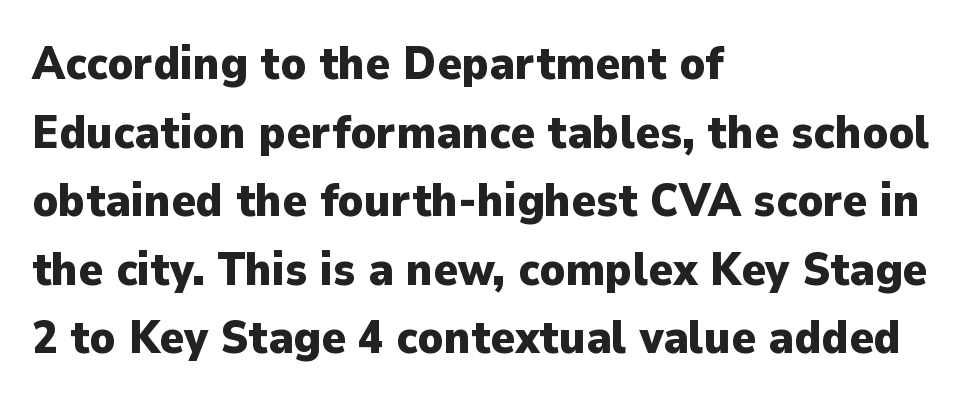
{"serif": "no", "italic": "no", "bold": "yes", "weight": "heavy", "width": "normal", "stroke_contrast": "low", "x_height": "medium", "monospaced": "no", "underline": "no", "align": "left", "line_spacing": "normal", "line_spacing_ratio": 1.49, "letter_spacing": "normal", "letter_spacing_em": 0.0, "glyph_px": 46}
